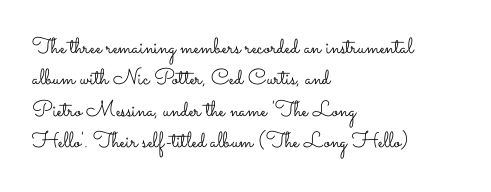
The line-height multiplier appears to be the usual default. The ragged edge is on the right, which tells us the setting is flush left. This sample uses plain, unmodified letter spacing. No letter is thick-stroked: the sample isn't bold.
